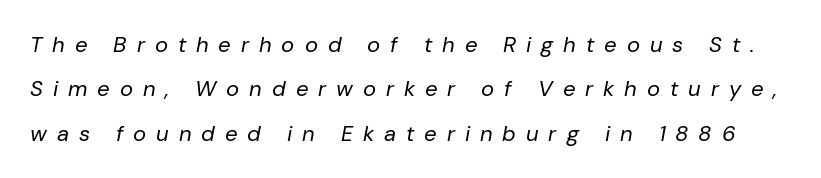
The image shows 22 px text type, italic (leaning right); set loose line spacing (2.02x), unusually wide letter spacing (+0.45 em), not underlined.
